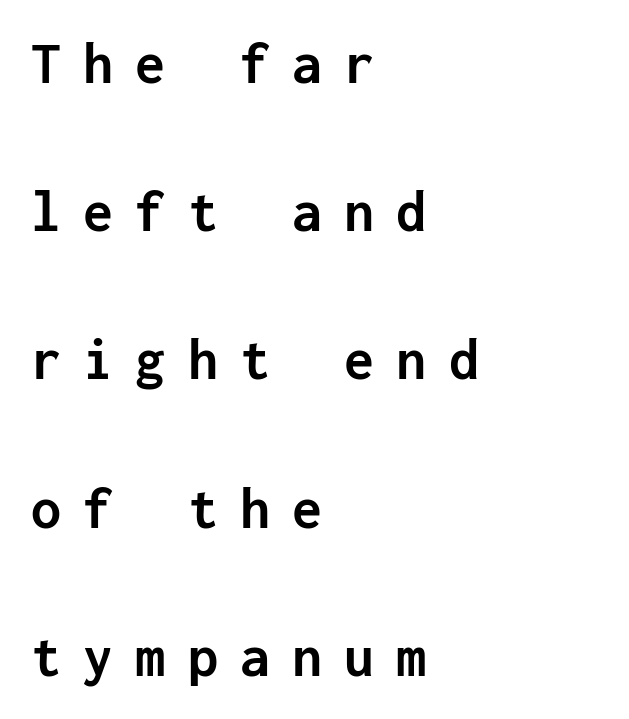
The image shows 60 px semibold sans-serif type, upright, monospaced; set left-aligned, loose line spacing (2.47x), unusually wide letter spacing (+0.37 em), not underlined; low stroke contrast and a medium x-height.
